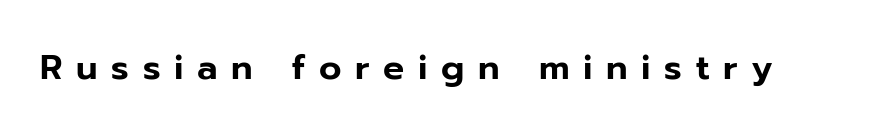
The image shows 35 px sans-serif type, upright; set unusually wide letter spacing (+0.39 em), not underlined; low stroke contrast and a medium x-height.
